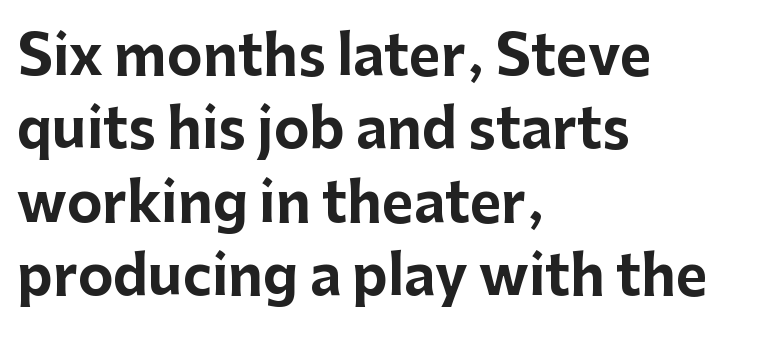
Do the letters lean? They stand straight. Look at the stroke-to-counter ratio: heavy, a bold. Letters rest on an invisible, unmarked baseline. The type is set solid horizontally, with unmodified tracking. Proportional: the letters do not fall into vertical columns. The lines are quadded left.
